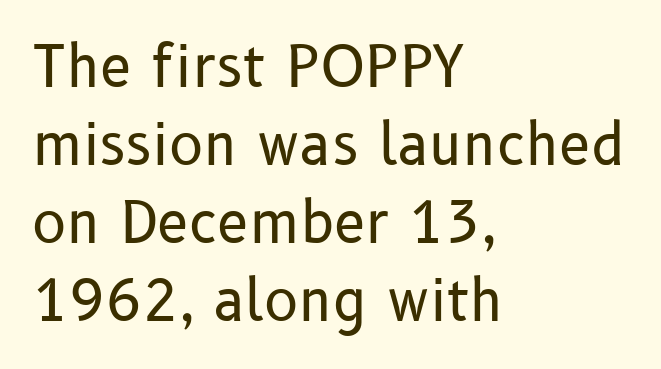
The image shows 57 px regular-weight sans-serif type, upright; set left-aligned, normal line spacing (1.37x), normal letter spacing, not underlined; low stroke contrast and a medium x-height.
